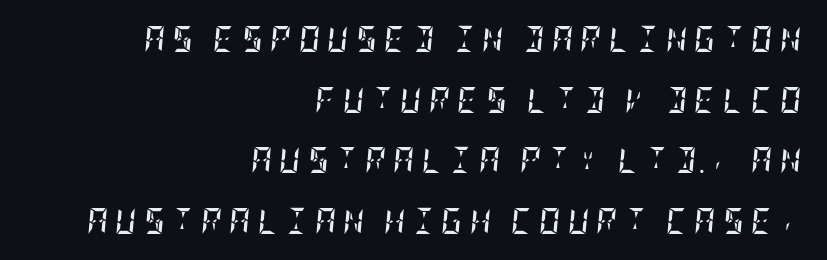
Vertically, the passage feels expansive, rows floating well apart. As a designer I'd log this as weight 700, bold. Descender tails drop into unmarked territory. Glyph-to-glyph distance is far greater than everyday printed text.
